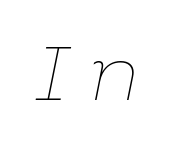
The image shows 76 px thin type, italic (leaning right); set unusually wide letter spacing (+0.26 em), not underlined; low stroke contrast and a medium x-height.
